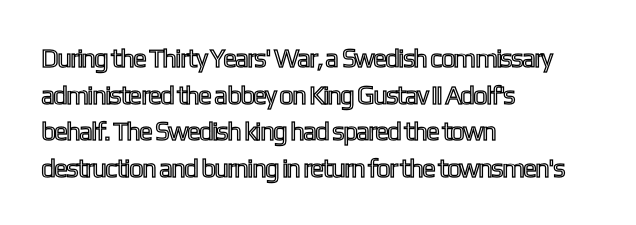
{"italic": "no", "underline": "no", "align": "left", "line_spacing": "normal", "line_spacing_ratio": 1.41, "letter_spacing": "normal", "letter_spacing_em": 0.0, "glyph_px": 26}
